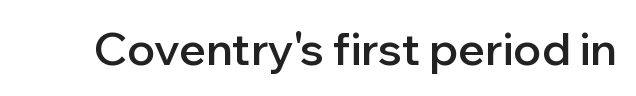
Q: Is the text bold? A: Semi-bold.
Q: Is the text italic (slanted)? A: No, it is upright.
Q: Is the typeface a serif or a sans-serif typeface? A: Sans-serif.
Q: Is the text underlined? A: No.
Q: Is the spacing between letters normal or unusually wide? A: Normal.
Q: Width (condensed, normal, or wide)? A: Normal.
Q: Stroke contrast? A: Low.
Q: x-height? A: Medium.
Q: Monospaced? A: No.
